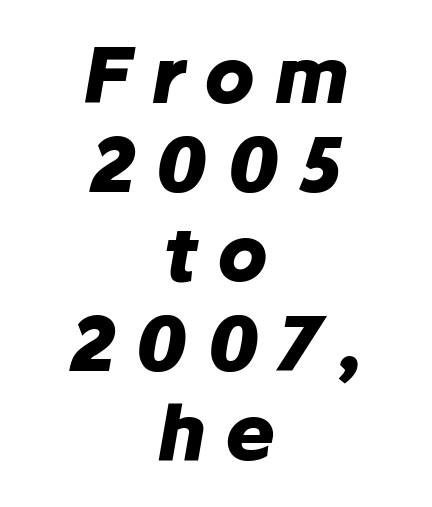
Q: Is the text bold? A: Yes.
Q: Is the text italic (slanted)? A: Yes, it leans right by about 10 degrees.
Q: Is the text underlined? A: No.
Q: How is the paragraph aligned? A: Centered.
Q: Is the spacing between letters normal or unusually wide? A: Unusually wide.
Q: Width (condensed, normal, or wide)? A: Normal.
Q: Stroke contrast? A: Low.
Q: x-height? A: Medium.
Q: Monospaced? A: No.
